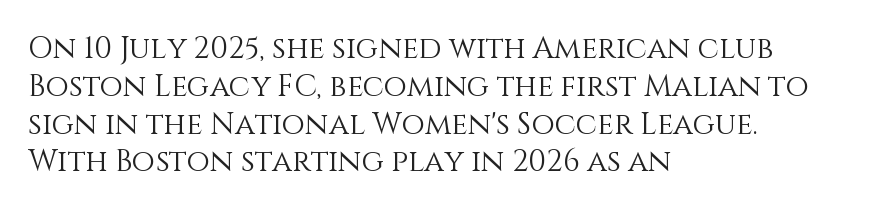
Tracking value appears to be zero — textbook default spacing. Successive baselines arrive at the customary interval. Check under the words: just untouched page. Each line starts at the same left margin while the right side varies. The letters stand upright; this is a roman face. Summary of weight: not heavy and not bold.
